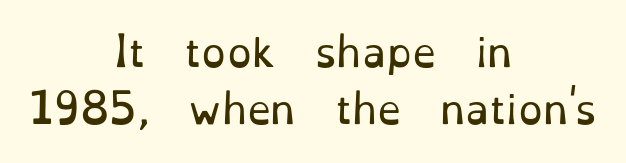
The image shows 39 px regular-weight type, upright; set centered, normal line spacing (1.47x), normal letter spacing, not underlined; low stroke contrast and a small x-height.
